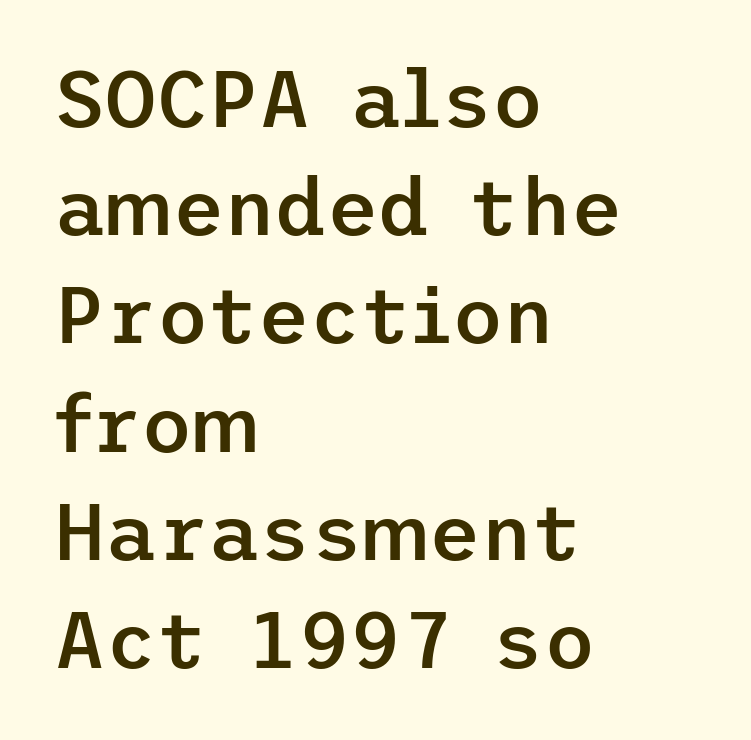
Q: Is the text bold? A: Semi-bold.
Q: Is the text italic (slanted)? A: No, it is upright.
Q: Is the typeface a serif or a sans-serif typeface? A: Sans-serif.
Q: Is the text underlined? A: No.
Q: How is the paragraph aligned? A: Left-aligned.
Q: Is the spacing between letters normal or unusually wide? A: Normal.
Q: Is the spacing between lines tight, normal or loose? A: Normal.
Q: Width (condensed, normal, or wide)? A: Normal.
Q: Stroke contrast? A: Low.
Q: x-height? A: Medium.
